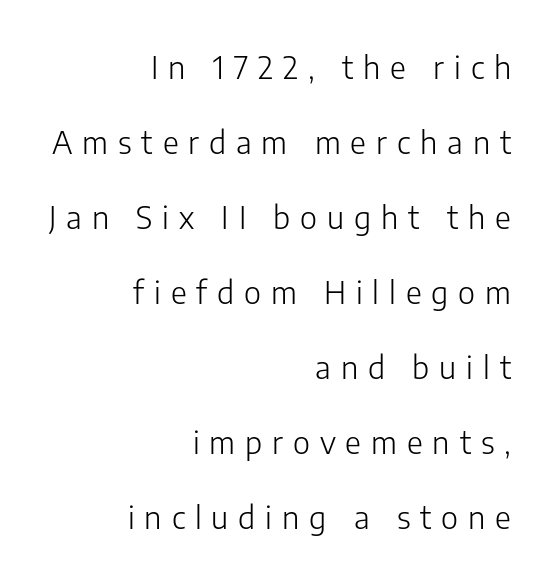
{"serif": "no", "italic": "no", "bold": "no", "weight": "light", "width": "normal", "stroke_contrast": "low", "x_height": "medium", "monospaced": "no", "underline": "no", "align": "right", "line_spacing": "loose", "line_spacing_ratio": 2.42, "letter_spacing": "wide", "letter_spacing_em": 0.32, "glyph_px": 31}
